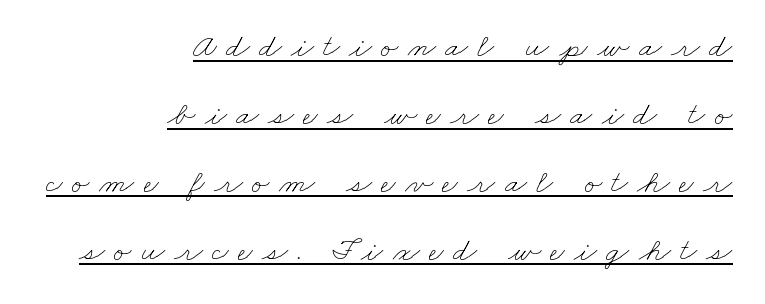
{"bold": "no", "weight": "thin", "width": "wide", "stroke_contrast": "low", "x_height": "small", "monospaced": "no", "underline": "yes", "align": "right", "line_spacing": "loose", "line_spacing_ratio": 2.06, "letter_spacing": "wide", "letter_spacing_em": 0.28, "glyph_px": 33}
